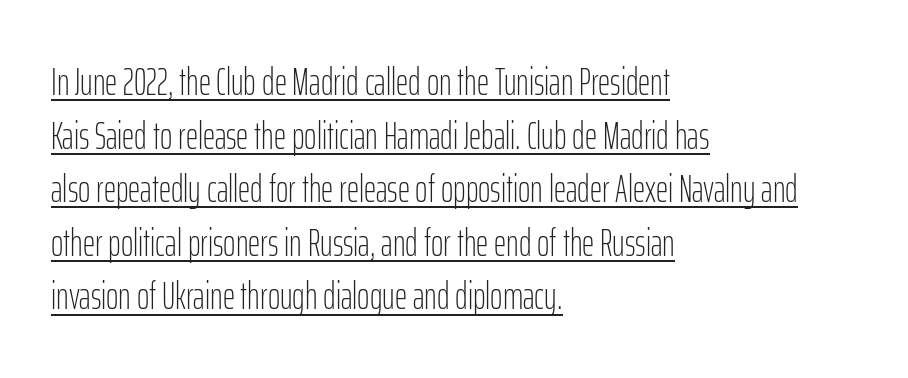
Q: Is the text bold? A: No.
Q: Is the text italic (slanted)? A: No, it is upright.
Q: Is the typeface a serif or a sans-serif typeface? A: Sans-serif.
Q: Is the text underlined? A: Yes.
Q: How is the paragraph aligned? A: Left-aligned.
Q: Is the spacing between letters normal or unusually wide? A: Normal.
Q: Is the spacing between lines tight, normal or loose? A: Normal.
Q: Width (condensed, normal, or wide)? A: Condensed.
Q: Stroke contrast? A: Low.
Q: x-height? A: Medium.
Q: Monospaced? A: No.
